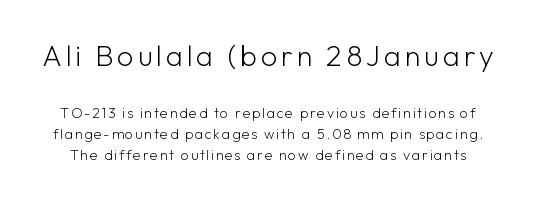
Classification — sans serif. Each stroke keeps to a modest, everyday thickness or less. Rows of type keep a routine distance in the vertical direction. Typesetter's note — upper block bumped up in size, lower block left smaller.
